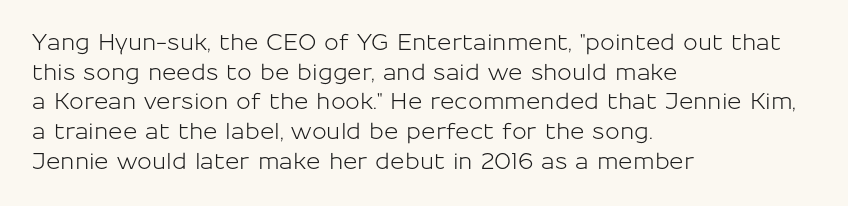
The passage shown stacks its lines at a standard gap. Look at the tracking — it's just the regular setting, nothing added. A typesetter would mark this as roman, not italic. Underlining? Definitely not there. One-word summary of the alignment: left.
